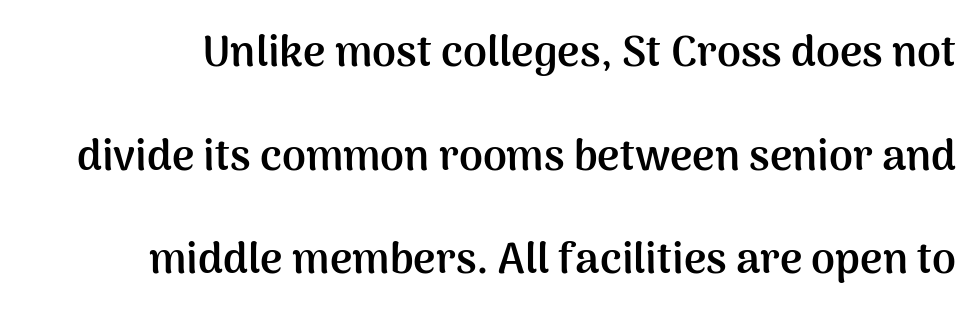
The image shows 43 px semibold sans-serif type, upright; set loose line spacing (2.41x), normal letter spacing, not underlined; medium stroke contrast and a medium x-height.
